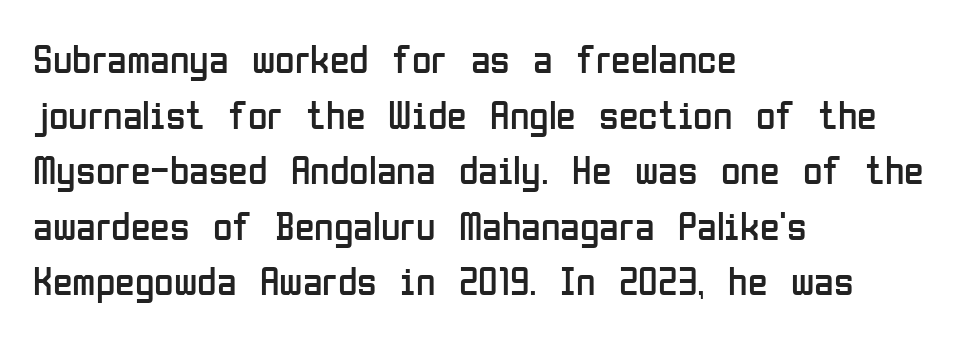
{"serif": "no", "italic": "no", "bold": "no", "weight": "regular", "width": "condensed", "stroke_contrast": "low", "x_height": "medium", "monospaced": "no", "underline": "no", "align": "left", "line_spacing": "normal", "line_spacing_ratio": 1.39, "letter_spacing": "normal", "letter_spacing_em": 0.0, "glyph_px": 40}
